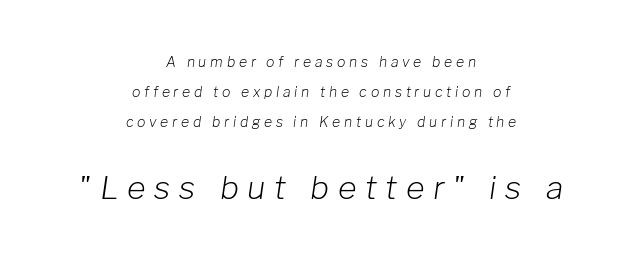
{"italic": "yes", "lean": "right", "slant_degrees": 8, "bold": "no", "weight": "light", "width": "normal", "stroke_contrast": "low", "x_height": "medium", "monospaced": "no", "underline": "no", "align": "center", "line_spacing": "loose", "line_spacing_ratio": 2.14, "letter_spacing": "wide", "letter_spacing_em": 0.27, "larger_block": "second", "size_ratio": 2.29, "glyph_px": 32}
